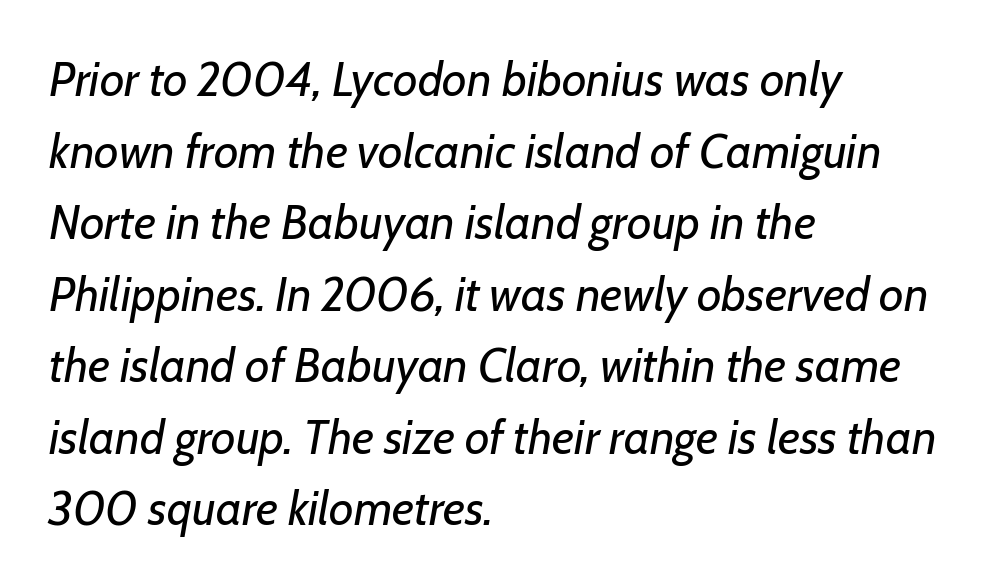
The image shows 48 px regular-weight type, italic (leaning right); set left-aligned, normal line spacing (1.49x), normal letter spacing, not underlined; low stroke contrast and a medium x-height.
